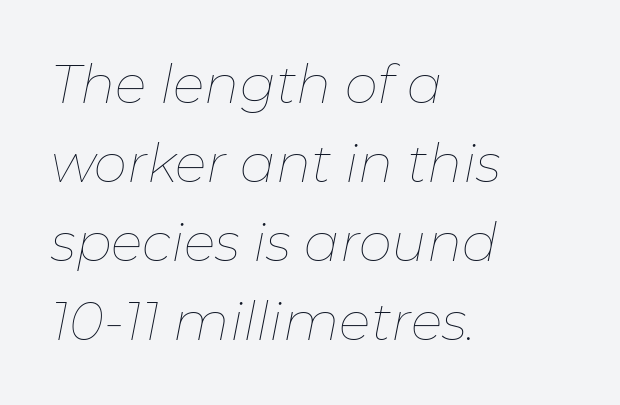
{"italic": "yes", "lean": "right", "slant_degrees": 11, "bold": "no", "weight": "thin", "width": "normal", "stroke_contrast": "low", "x_height": "medium", "monospaced": "no", "underline": "no", "align": "left", "line_spacing": "normal", "line_spacing_ratio": 1.49, "letter_spacing": "normal", "letter_spacing_em": 0.0, "glyph_px": 53}
